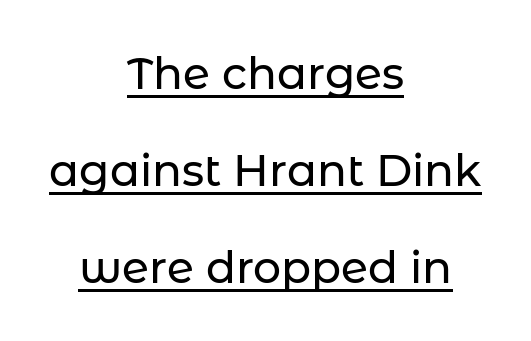
A typesetter would call this zero additional tracking. Notice the wide empty band between every row — that's loose leading. The type sits square on the baseline with zero lean. In terms of letterform style, serifs are entirely absent. The face used here is proportionally spaced, like ordinary book or web type. In CSS terms this would be text-align: center.
